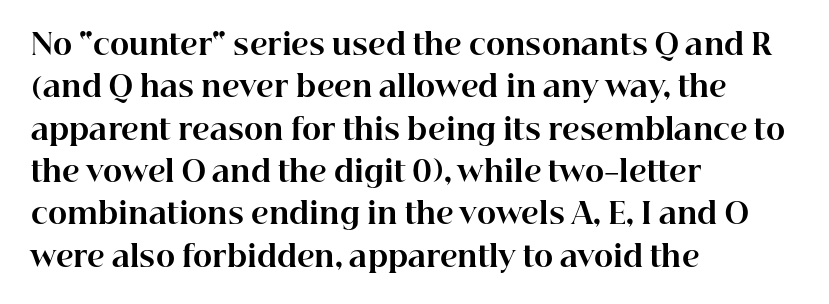
The image shows 29 px bold serif type, upright; set left-aligned, normal line spacing (1.46x), normal letter spacing, not underlined; high stroke contrast and a medium x-height.
